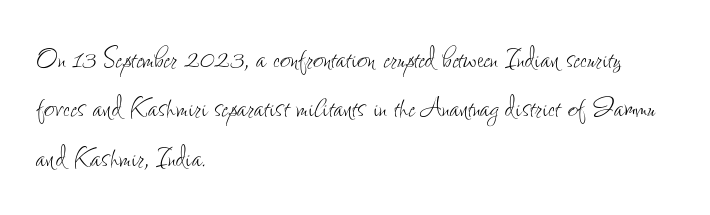
The image shows 36 px thin, condensed type; set left-aligned, normal line spacing (1.37x), normal letter spacing, not underlined; low stroke contrast and a small x-height.
